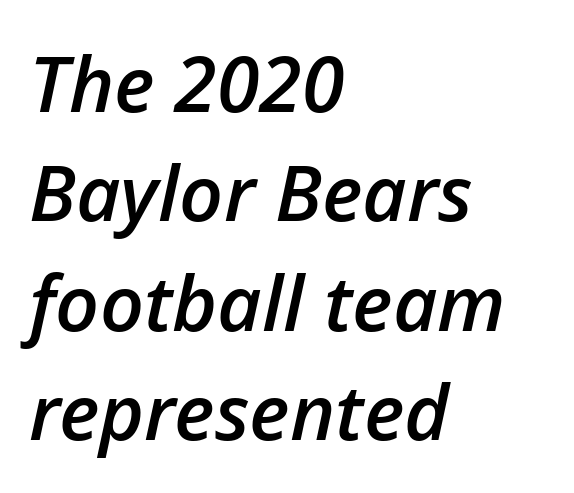
Q: Is the text bold? A: Semi-bold.
Q: Is the text italic (slanted)? A: Yes, it leans right by about 12 degrees.
Q: Is the text underlined? A: No.
Q: How is the paragraph aligned? A: Left-aligned.
Q: Is the spacing between letters normal or unusually wide? A: Normal.
Q: Is the spacing between lines tight, normal or loose? A: Normal.
Q: Width (condensed, normal, or wide)? A: Normal.
Q: Stroke contrast? A: Low.
Q: x-height? A: Medium.
Q: Monospaced? A: No.
